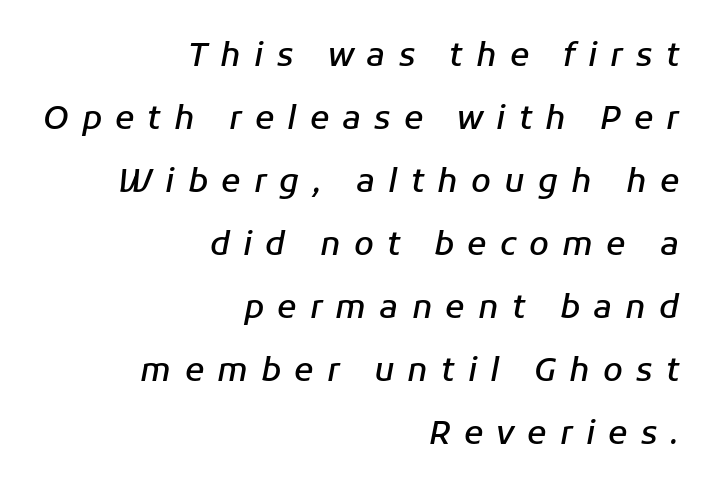
A typesetter would call this heavily tracked-out type. Emphasis by weight is partial: semibold. The rendering uses a large line-height, opening up the rows. The face used here has a pronounced slope to its letters.
